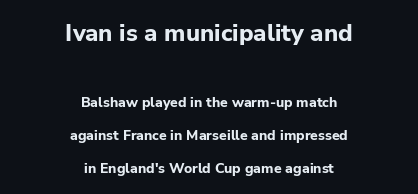
Q: Is the text bold? A: Yes.
Q: Is the text italic (slanted)? A: No, it is upright.
Q: Is the text underlined? A: No.
Q: How is the paragraph aligned? A: Centered.
Q: Is the spacing between letters normal or unusually wide? A: Normal.
Q: Is the spacing between lines tight, normal or loose? A: Loose.
Q: Which block of text is set in a larger size, the first (top) or the second (bottom)? A: The first (top) one.
